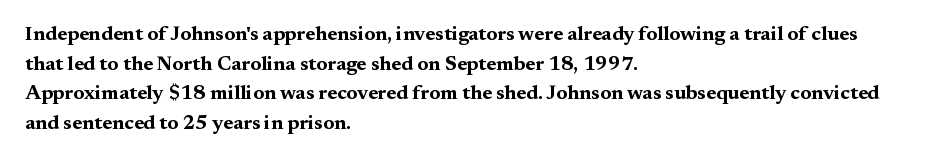
The image shows 20 px bold type, upright; set left-aligned, normal line spacing (1.48x), normal letter spacing, not underlined.
